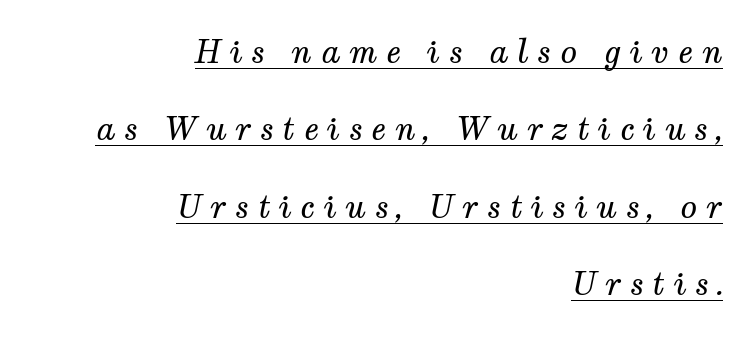
The image shows 31 px regular-weight serif type, italic (leaning right); set right-aligned, loose line spacing (2.5x), unusually wide letter spacing (+0.28 em), underlined; medium stroke contrast and a medium x-height.
